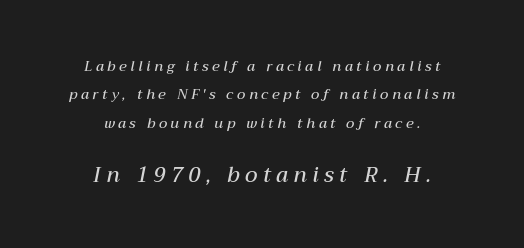
Q: Is the text bold? A: Semi-bold.
Q: Is the text italic (slanted)? A: Yes, it leans right by about 12 degrees.
Q: Is the text underlined? A: No.
Q: How is the paragraph aligned? A: Centered.
Q: Is the spacing between letters normal or unusually wide? A: Unusually wide.
Q: Is the spacing between lines tight, normal or loose? A: Loose.
Q: Which block of text is set in a larger size, the first (top) or the second (bottom)? A: The second (bottom) one.
